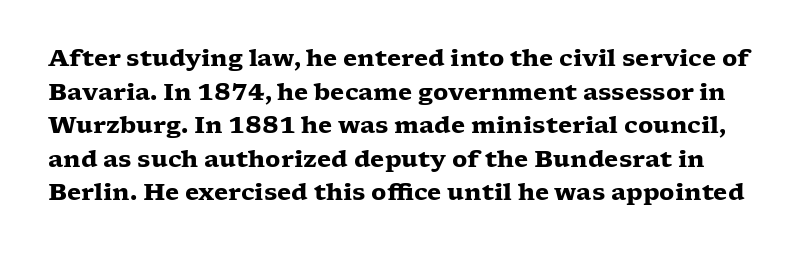
The image shows 23 px bold type, upright; set normal line spacing (1.46x), normal letter spacing, not underlined.
